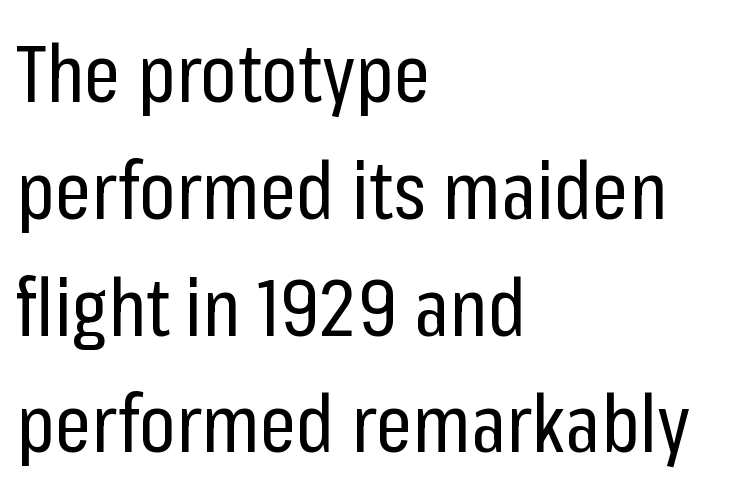
Q: Is the text bold? A: No.
Q: Is the text italic (slanted)? A: No, it is upright.
Q: Is the typeface a serif or a sans-serif typeface? A: Sans-serif.
Q: Is the text underlined? A: No.
Q: How is the paragraph aligned? A: Left-aligned.
Q: Is the spacing between letters normal or unusually wide? A: Normal.
Q: Is the spacing between lines tight, normal or loose? A: Normal.
Q: Width (condensed, normal, or wide)? A: Condensed.
Q: Stroke contrast? A: Low.
Q: x-height? A: Medium.
Q: Monospaced? A: No.
